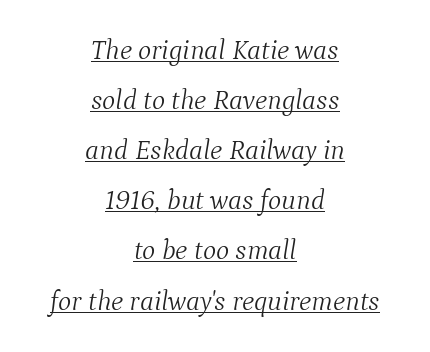
The image shows 28 px light serif type, italic (leaning right); set centered, line spacing 1.79x, normal letter spacing, underlined; medium stroke contrast and a medium x-height.
